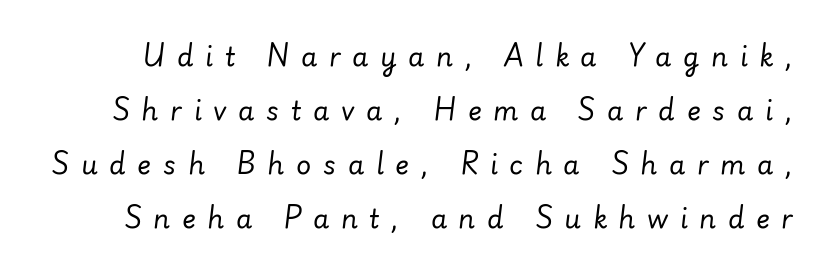
Q: Is the text bold? A: No.
Q: Is the text italic (slanted)? A: Yes, it leans right by about 7 degrees.
Q: Is the text underlined? A: No.
Q: Is the spacing between letters normal or unusually wide? A: Unusually wide.
Q: Is the spacing between lines tight, normal or loose? A: Loose.
